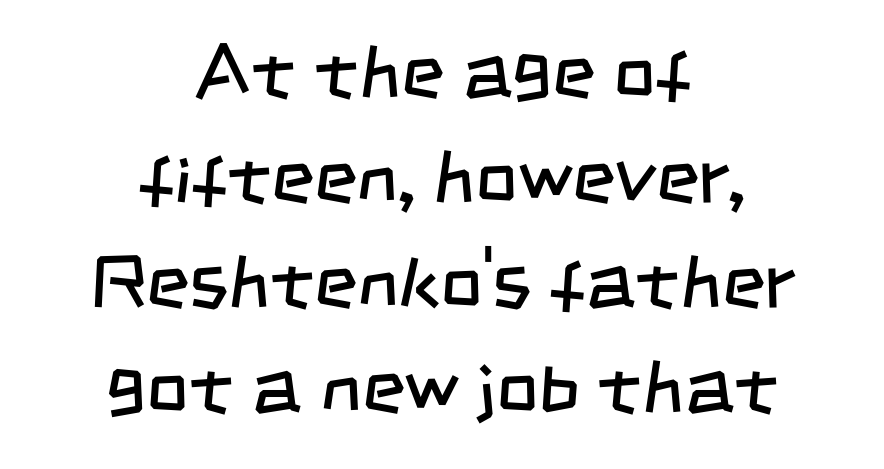
Q: Is the text bold? A: No.
Q: Is the typeface a serif or a sans-serif typeface? A: Sans-serif.
Q: Is the text underlined? A: No.
Q: How is the paragraph aligned? A: Centered.
Q: Is the spacing between letters normal or unusually wide? A: Normal.
Q: Is the spacing between lines tight, normal or loose? A: Normal.
Q: Width (condensed, normal, or wide)? A: Condensed.
Q: Stroke contrast? A: Low.
Q: x-height? A: Large.
Q: Monospaced? A: No.
